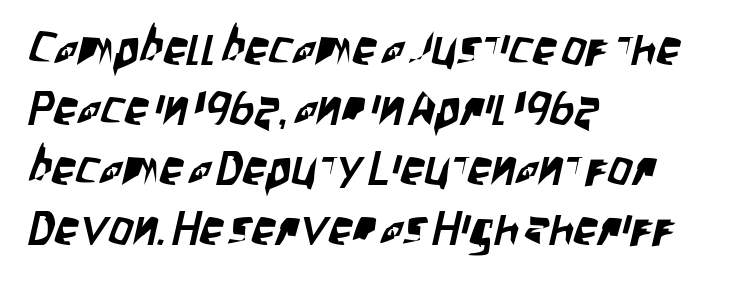
Q: Is the typeface a serif or a sans-serif typeface? A: Sans-serif.
Q: Is the text underlined? A: No.
Q: How is the paragraph aligned? A: Left-aligned.
Q: Is the spacing between letters normal or unusually wide? A: Normal.
Q: Is the spacing between lines tight, normal or loose? A: Normal.
Q: Width (condensed, normal, or wide)? A: Condensed.
Q: Stroke contrast? A: Low.
Q: x-height? A: Large.
Q: Monospaced? A: No.
